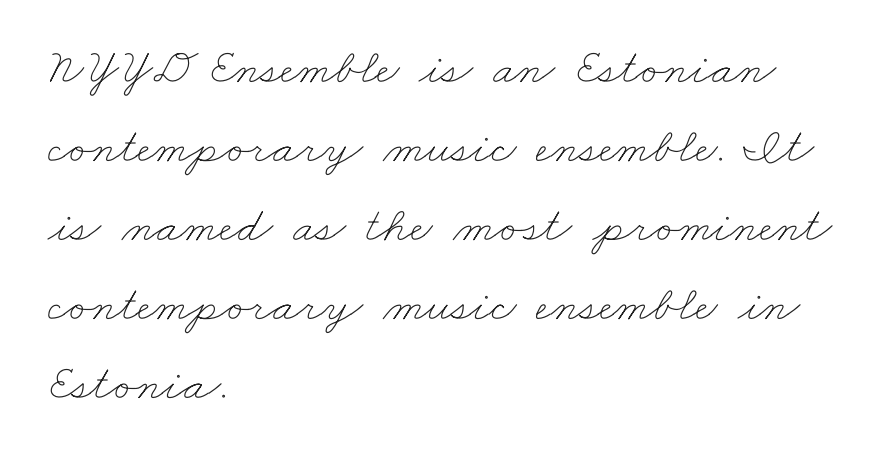
The image shows 50 px thin, wide type; set left-aligned, normal line spacing (1.58x), normal letter spacing, not underlined; low stroke contrast and a small x-height.
